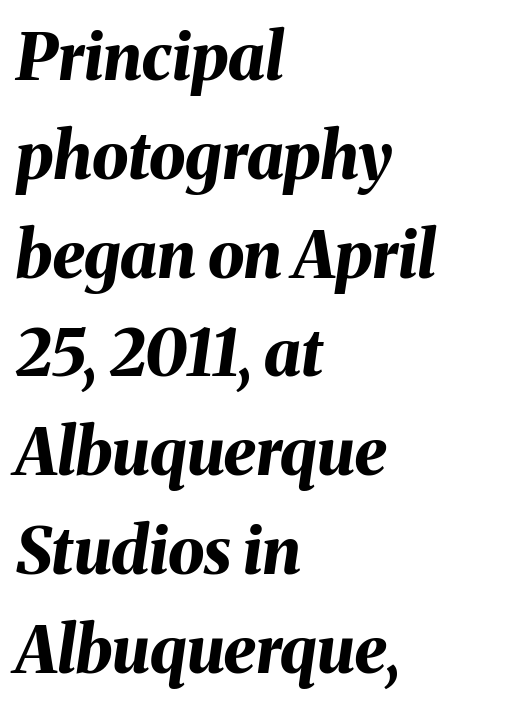
The image shows 65 px bold type, italic (leaning right); set left-aligned, normal line spacing (1.52x), normal letter spacing, not underlined; medium stroke contrast and a medium x-height.
